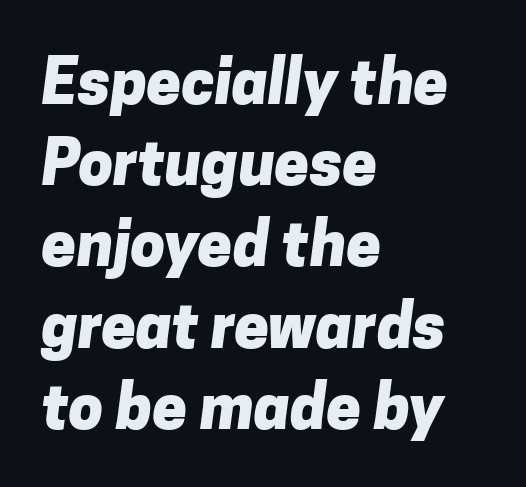
The image shows 62 px heavy sans-serif type; set left-aligned, normal line spacing (1.31x), normal letter spacing, not underlined; low stroke contrast and a medium x-height.
